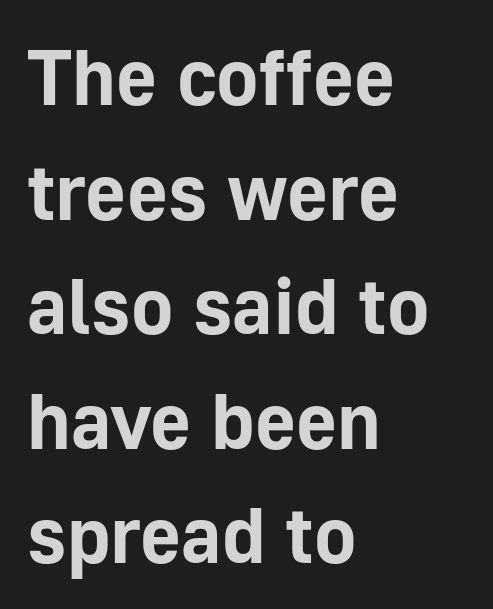
Q: Is the text bold? A: Yes.
Q: Is the text italic (slanted)? A: No, it is upright.
Q: Is the typeface a serif or a sans-serif typeface? A: Sans-serif.
Q: Is the text underlined? A: No.
Q: How is the paragraph aligned? A: Left-aligned.
Q: Is the spacing between letters normal or unusually wide? A: Normal.
Q: Is the spacing between lines tight, normal or loose? A: Normal.
Q: Width (condensed, normal, or wide)? A: Normal.
Q: Stroke contrast? A: Low.
Q: x-height? A: Medium.
Q: Monospaced? A: No.
